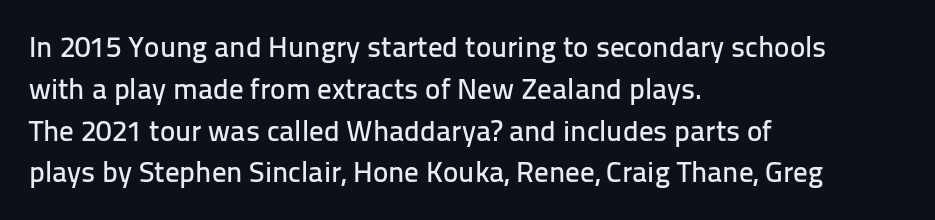
{"serif": "no", "italic": "no", "width": "normal", "stroke_contrast": "low", "x_height": "medium", "monospaced": "no", "underline": "no", "align": "left", "line_spacing": "normal", "line_spacing_ratio": 1.44, "letter_spacing": "normal", "letter_spacing_em": 0.0, "glyph_px": 29}
